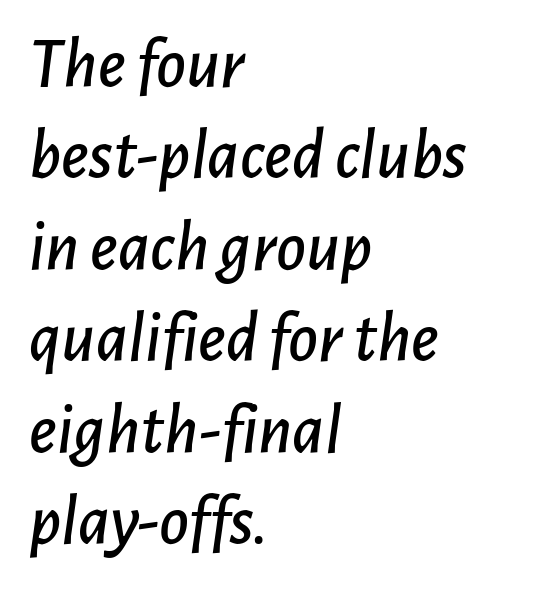
{"italic": "yes", "lean": "right", "slant_degrees": 7, "width": "normal", "stroke_contrast": "low", "x_height": "medium", "monospaced": "no", "underline": "no", "align": "left", "line_spacing": "normal", "line_spacing_ratio": 1.27, "letter_spacing": "normal", "letter_spacing_em": 0.0, "glyph_px": 72}
